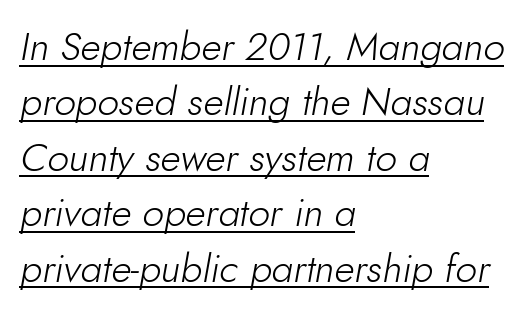
The image shows 39 px light type, italic (leaning right); set left-aligned, normal line spacing (1.42x), normal letter spacing, underlined; low stroke contrast and a small x-height.
